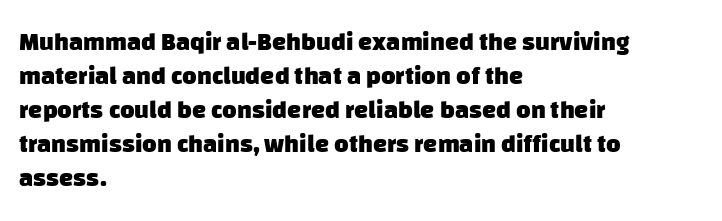
The image shows 25 px bold type; set left-aligned, normal line spacing (1.36x), normal letter spacing, not underlined.
